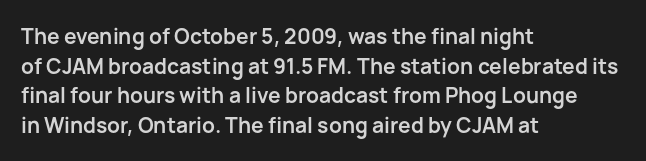
{"italic": "no", "bold": "yes", "underline": "no", "align": "left", "line_spacing": "normal", "line_spacing_ratio": 1.41, "letter_spacing": "normal", "letter_spacing_em": 0.0, "glyph_px": 21}
